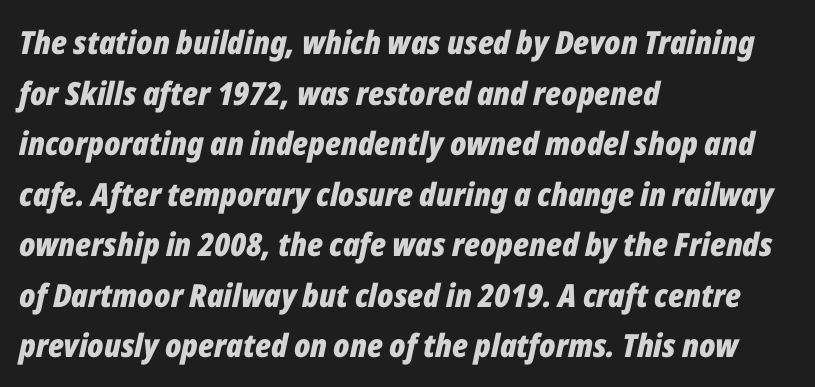
{"italic": "yes", "lean": "right", "slant_degrees": 12, "bold": "yes", "weight": "bold", "width": "condensed", "stroke_contrast": "low", "x_height": "medium", "monospaced": "no", "underline": "no", "align": "left", "line_spacing": "normal", "line_spacing_ratio": 1.58, "letter_spacing": "normal", "letter_spacing_em": 0.0, "glyph_px": 32}
